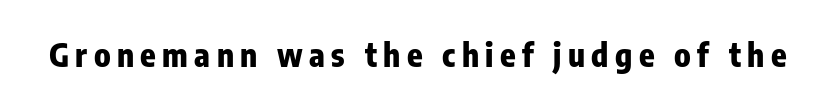
Q: Is the text bold? A: Yes.
Q: Is the text italic (slanted)? A: No, it is upright.
Q: Is the typeface a serif or a sans-serif typeface? A: Sans-serif.
Q: Is the text underlined? A: No.
Q: Is the spacing between letters normal or unusually wide? A: Unusually wide.
Q: Width (condensed, normal, or wide)? A: Condensed.
Q: Stroke contrast? A: Low.
Q: x-height? A: Medium.
Q: Monospaced? A: No.
